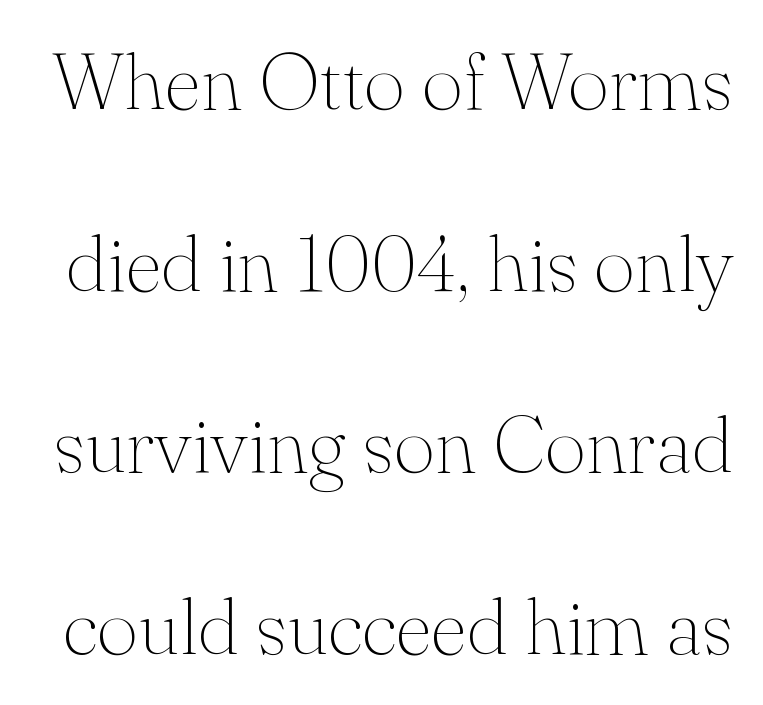
Q: Is the text bold? A: No.
Q: Is the text italic (slanted)? A: No, it is upright.
Q: Is the typeface a serif or a sans-serif typeface? A: Serif.
Q: Is the text underlined? A: No.
Q: Is the spacing between letters normal or unusually wide? A: Normal.
Q: Is the spacing between lines tight, normal or loose? A: Loose.
Q: Width (condensed, normal, or wide)? A: Normal.
Q: Stroke contrast? A: Medium.
Q: x-height? A: Small.
Q: Monospaced? A: No.
